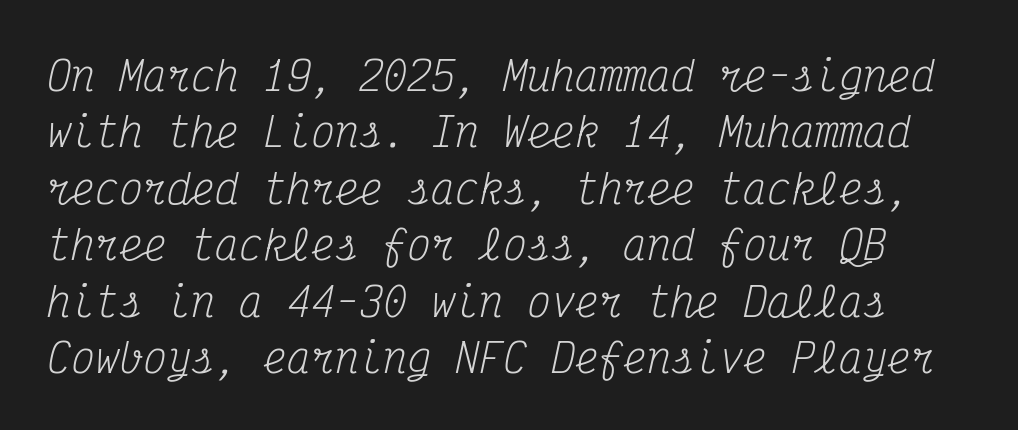
Here the designer chose a console-style face with uniform glyph widths. Bold? No — there's no thickening of the strokes. A normal amount of white space separates one row of letters from the next. Slanted lettering throughout. Any mark beneath the type? The region is blank. Does extra space separate the letters? No, they use regular spacing.
